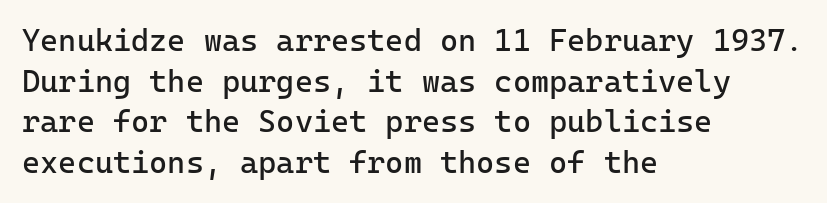
Weight class: somewhere from thin through regular. No word sits above an underline. In terms of posture, this sample is upright. Font category for this specimen: sans-serif.
